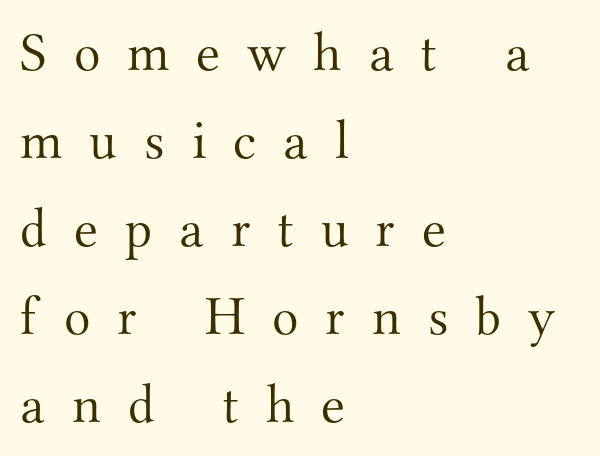
The image shows 55 px light serif type, upright; set left-aligned, normal line spacing (1.6x), unusually wide letter spacing (+0.49 em), not underlined; medium stroke contrast and a small x-height.
